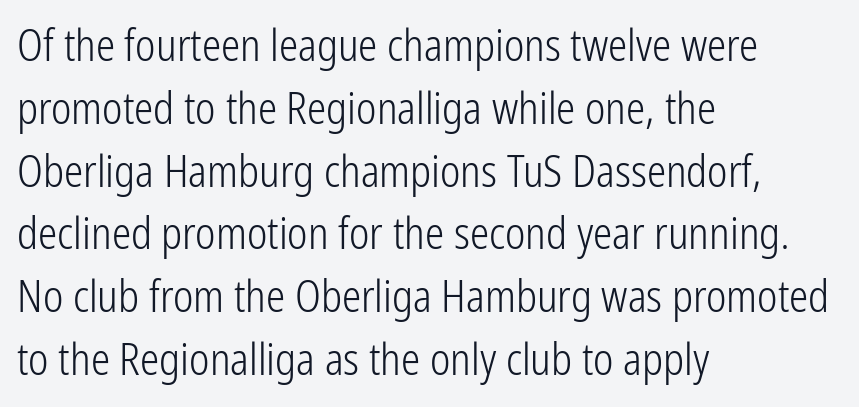
Q: Is the text bold? A: No.
Q: Is the text italic (slanted)? A: No, it is upright.
Q: Is the typeface a serif or a sans-serif typeface? A: Sans-serif.
Q: Is the text underlined? A: No.
Q: How is the paragraph aligned? A: Left-aligned.
Q: Is the spacing between letters normal or unusually wide? A: Normal.
Q: Is the spacing between lines tight, normal or loose? A: Normal.
Q: Width (condensed, normal, or wide)? A: Condensed.
Q: Stroke contrast? A: Low.
Q: x-height? A: Medium.
Q: Monospaced? A: No.
